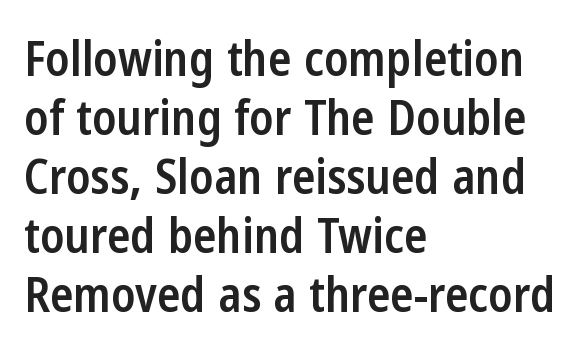
{"serif": "no", "italic": "no", "bold": "semi", "weight": "semibold", "width": "condensed", "stroke_contrast": "low", "x_height": "medium", "monospaced": "no", "underline": "no", "align": "left", "line_spacing_ratio": 1.23, "letter_spacing": "normal", "letter_spacing_em": 0.0, "glyph_px": 48}
